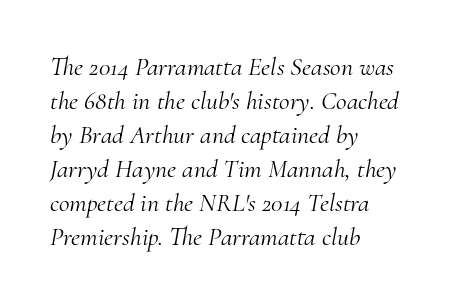
Interline gaps are of average width in this sample. Words appear dense and cohesive because spacing is normal. Beneath every word, the page is bare. The glyphs look as if they've been sheared to an angle. Stroke mass is kept to a normal reading level or below.
